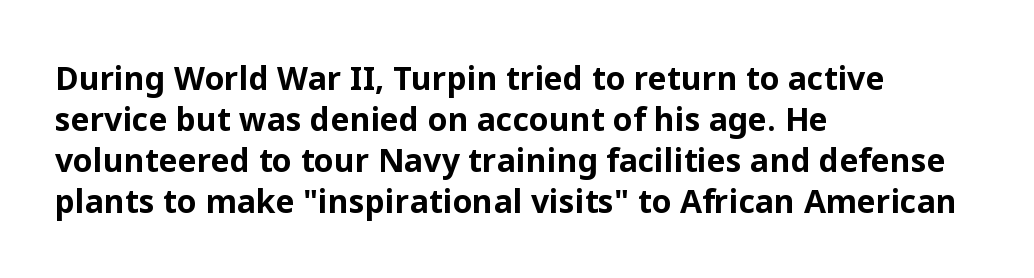
Q: Is the text bold? A: Yes.
Q: Is the text italic (slanted)? A: No, it is upright.
Q: Is the typeface a serif or a sans-serif typeface? A: Sans-serif.
Q: Is the text underlined? A: No.
Q: How is the paragraph aligned? A: Left-aligned.
Q: Is the spacing between letters normal or unusually wide? A: Normal.
Q: Is the spacing between lines tight, normal or loose? A: Normal.
Q: Width (condensed, normal, or wide)? A: Normal.
Q: Stroke contrast? A: Low.
Q: x-height? A: Medium.
Q: Monospaced? A: No.
